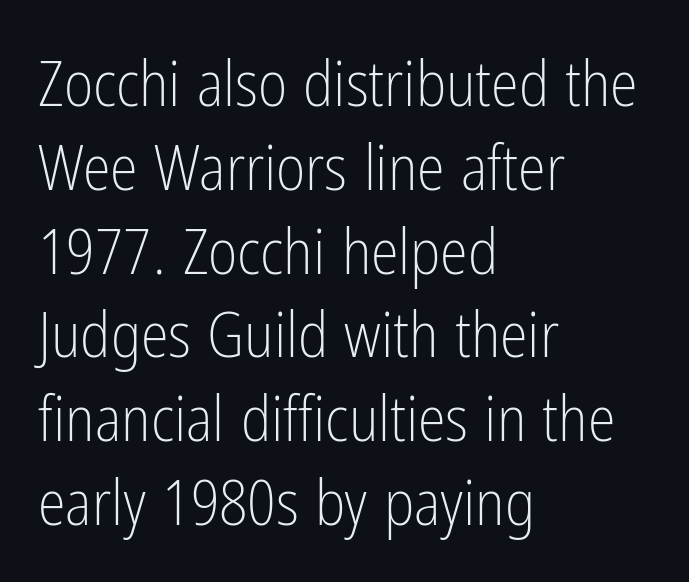
{"serif": "no", "italic": "no", "bold": "no", "weight": "light", "width": "condensed", "stroke_contrast": "low", "x_height": "medium", "monospaced": "no", "underline": "no", "align": "left", "line_spacing": "normal", "line_spacing_ratio": 1.33, "letter_spacing": "normal", "letter_spacing_em": 0.0, "glyph_px": 63}
